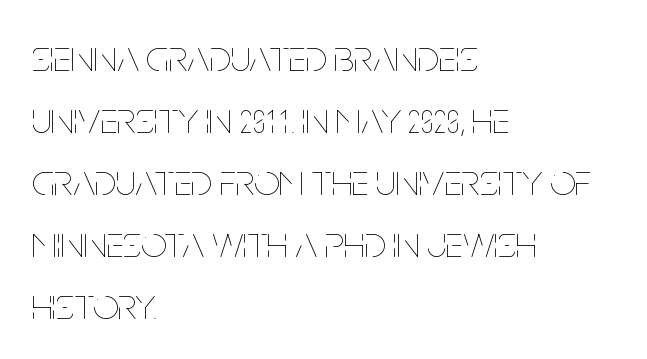
Q: Is the text bold? A: No.
Q: Is the text italic (slanted)? A: No, it is upright.
Q: Is the text underlined? A: No.
Q: How is the paragraph aligned? A: Left-aligned.
Q: Is the spacing between letters normal or unusually wide? A: Normal.
Q: Is the spacing between lines tight, normal or loose? A: Normal.
Q: Width (condensed, normal, or wide)? A: Condensed.
Q: Stroke contrast? A: Low.
Q: x-height? A: Large.
Q: Monospaced? A: No.
